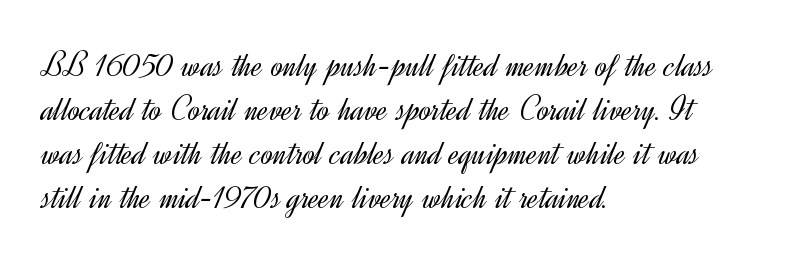
{"serif": "no", "bold": "no", "weight": "light", "width": "normal", "x_height": "small", "monospaced": "no", "underline": "no", "align": "left", "line_spacing_ratio": 1.22, "letter_spacing": "normal", "letter_spacing_em": 0.0, "glyph_px": 36}
